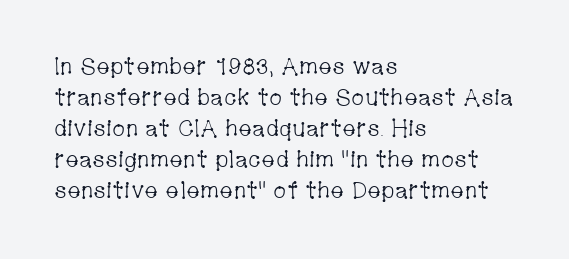
Posture: upright roman. The ragged edge is on the right, which tells us the setting is flush left. Reading down the column, the eye jumps a familiar distance to each next line. The specimen omits any rule beneath the text block's lines. The face looks like a standard text weight, possibly lighter.
